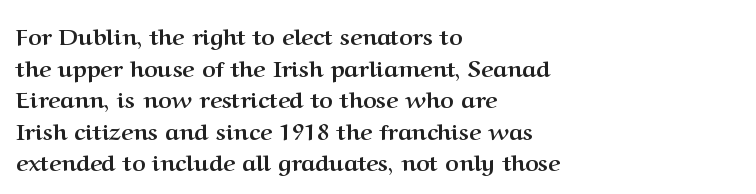
Q: Is the text bold? A: Yes.
Q: Is the text italic (slanted)? A: No, it is upright.
Q: Is the text underlined? A: No.
Q: How is the paragraph aligned? A: Left-aligned.
Q: Is the spacing between letters normal or unusually wide? A: Normal.
Q: Is the spacing between lines tight, normal or loose? A: Normal.
